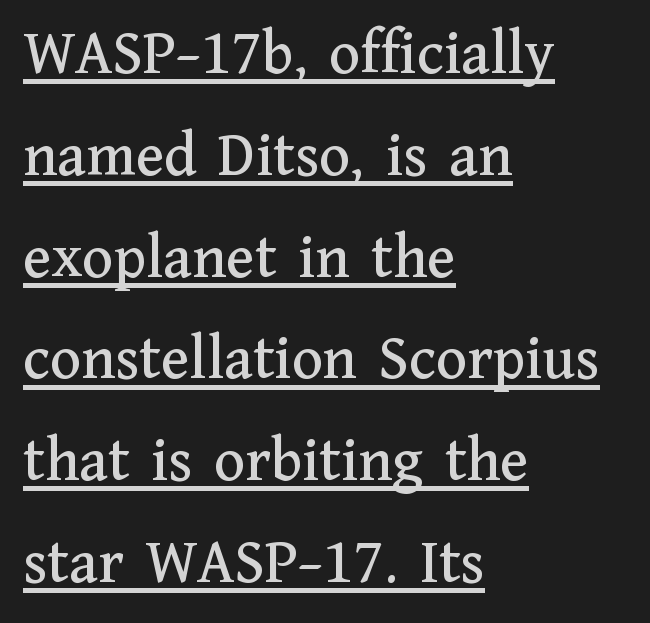
{"serif": "yes", "italic": "no", "width": "normal", "stroke_contrast": "medium", "x_height": "medium", "monospaced": "no", "underline": "yes", "align": "left", "line_spacing": "normal", "line_spacing_ratio": 1.59, "letter_spacing": "normal", "letter_spacing_em": 0.0, "glyph_px": 64}
